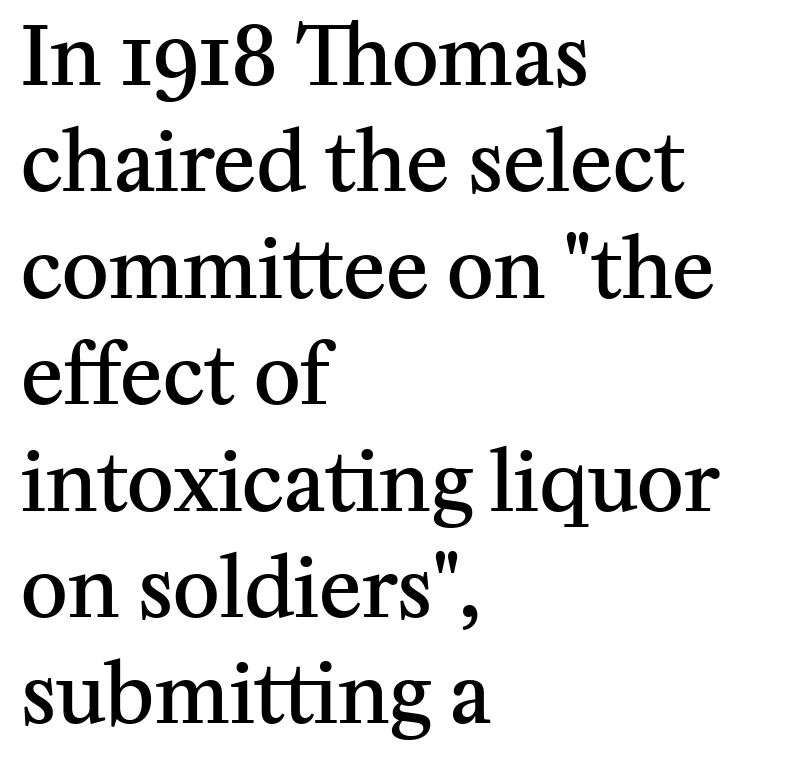
The image shows 80 px semibold serif type, upright; set left-aligned, normal line spacing (1.33x), normal letter spacing, not underlined; medium stroke contrast and a medium x-height.
